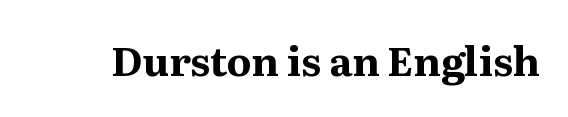
Q: Is the text bold? A: Yes.
Q: Is the text italic (slanted)? A: No, it is upright.
Q: Is the typeface a serif or a sans-serif typeface? A: Serif.
Q: Is the text underlined? A: No.
Q: Is the spacing between letters normal or unusually wide? A: Normal.
Q: Width (condensed, normal, or wide)? A: Normal.
Q: Stroke contrast? A: Medium.
Q: x-height? A: Medium.
Q: Monospaced? A: No.
